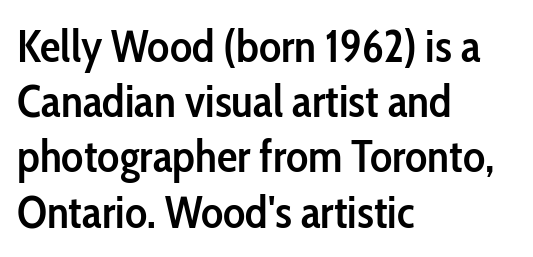
The image shows 46 px semibold, condensed sans-serif type, upright; set left-aligned, line spacing 1.2x, normal letter spacing, not underlined; low stroke contrast and a medium x-height.
